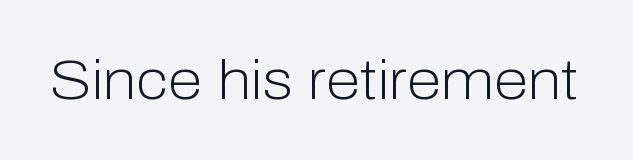
{"serif": "no", "italic": "no", "bold": "no", "weight": "light", "width": "normal", "stroke_contrast": "low", "x_height": "medium", "monospaced": "no", "underline": "no", "letter_spacing": "normal", "letter_spacing_em": 0.0, "glyph_px": 56}
